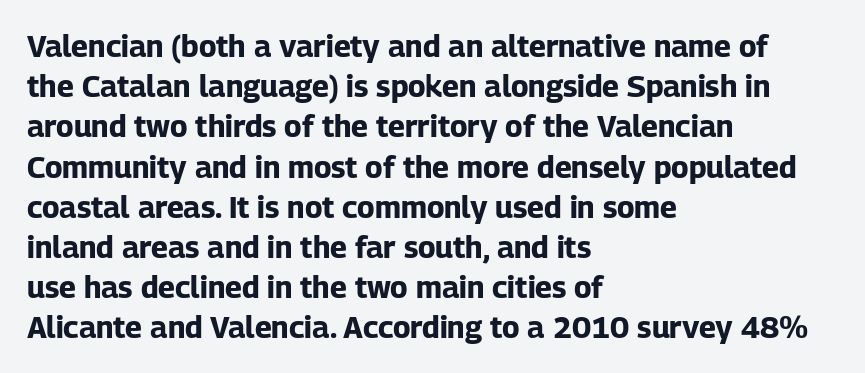
{"serif": "no", "italic": "no", "bold": "yes", "weight": "bold", "width": "normal", "stroke_contrast": "low", "x_height": "medium", "monospaced": "no", "underline": "no", "align": "left", "line_spacing": "normal", "line_spacing_ratio": 1.34, "letter_spacing": "normal", "letter_spacing_em": 0.0, "glyph_px": 30}
